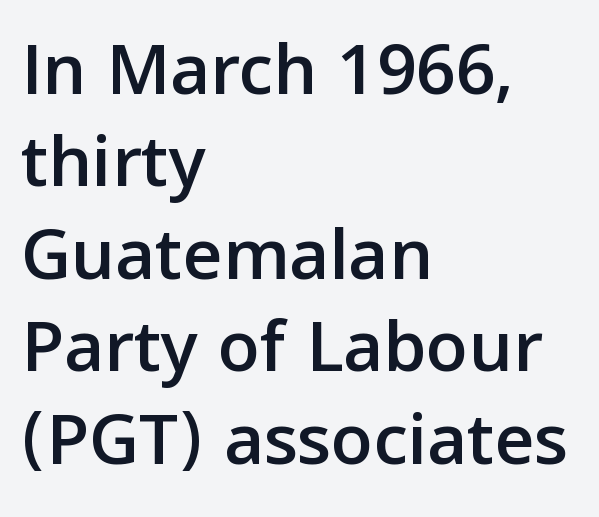
{"serif": "no", "italic": "no", "width": "normal", "stroke_contrast": "low", "x_height": "medium", "monospaced": "no", "underline": "no", "align": "left", "line_spacing_ratio": 1.2, "letter_spacing": "normal", "letter_spacing_em": 0.0, "glyph_px": 77}
